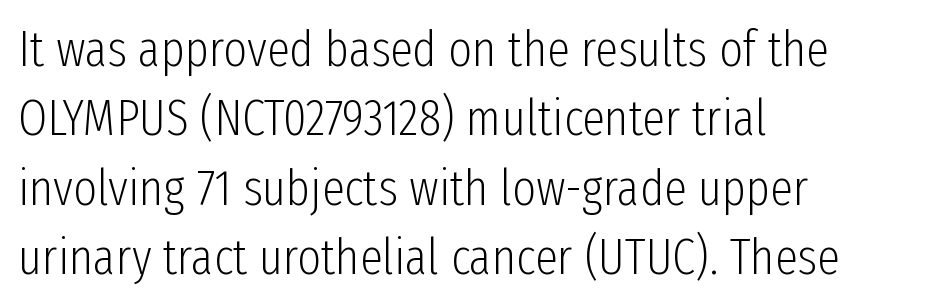
The image shows 51 px light, condensed sans-serif type, upright; set left-aligned, normal line spacing (1.36x), normal letter spacing, not underlined; low stroke contrast and a medium x-height.
